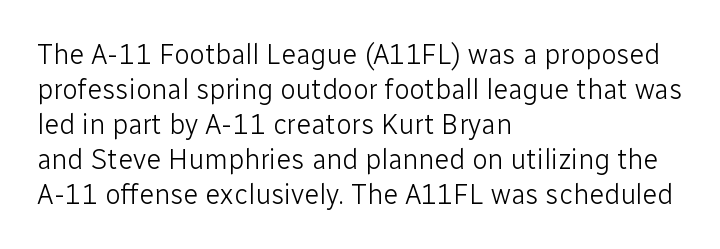
The vertical gap from one line to the next is medium. Each line starts at the same left margin while the right side varies. Anything drawn beneath the words? Only blank space. Look at the bottom of the vertical strokes: they stop flat, with no serifs. The letters stand upright; this is a roman face. Bold? No — there's no thickening of the strokes.
